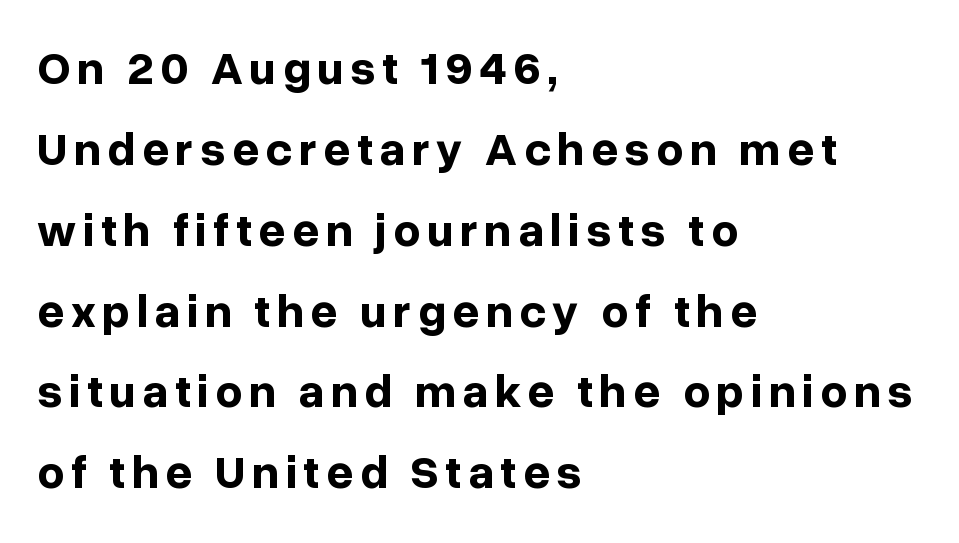
Q: Is the text bold? A: Yes.
Q: Is the text italic (slanted)? A: No, it is upright.
Q: Is the typeface a serif or a sans-serif typeface? A: Sans-serif.
Q: Is the text underlined? A: No.
Q: How is the paragraph aligned? A: Left-aligned.
Q: Width (condensed, normal, or wide)? A: Normal.
Q: Stroke contrast? A: Low.
Q: x-height? A: Medium.
Q: Monospaced? A: No.
